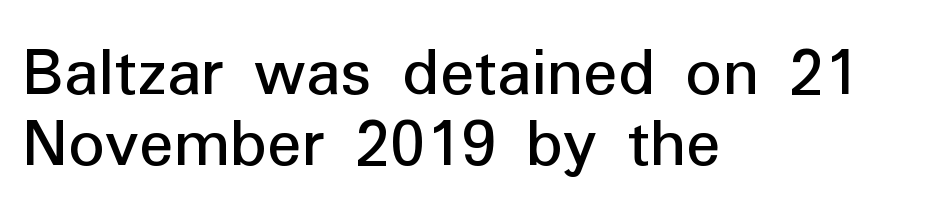
Q: Is the text italic (slanted)? A: No, it is upright.
Q: Is the typeface a serif or a sans-serif typeface? A: Sans-serif.
Q: Is the text underlined? A: No.
Q: How is the paragraph aligned? A: Left-aligned.
Q: Is the spacing between letters normal or unusually wide? A: Normal.
Q: Is the spacing between lines tight, normal or loose? A: Tight.
Q: Width (condensed, normal, or wide)? A: Normal.
Q: Stroke contrast? A: Low.
Q: x-height? A: Medium.
Q: Monospaced? A: No.
